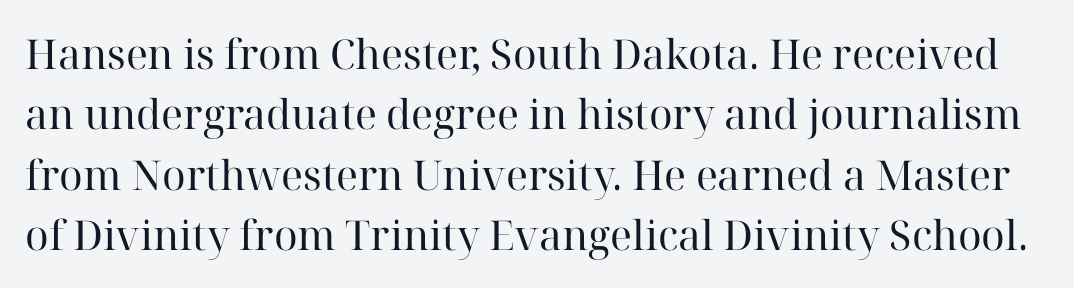
The image shows 41 px regular-weight serif type, upright; set normal line spacing (1.47x), normal letter spacing, not underlined; high stroke contrast and a medium x-height.
